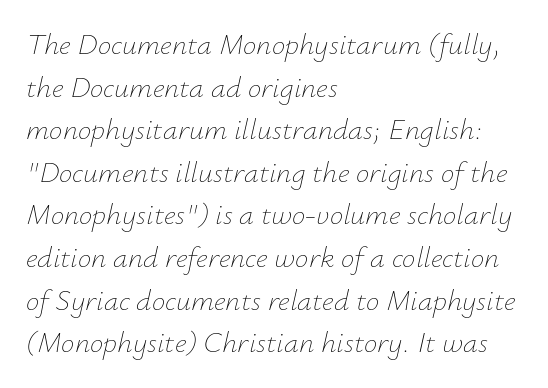
Every character sits at an angle, as italics do. Unmarked baselines from the first word to the last. This is not heavy type; no bold has been used. Each new line begins a customary step beneath the previous one. What stands out about the letter spacing? Nothing — it is the standard amount. The paragraph shown leans on its left margin.
